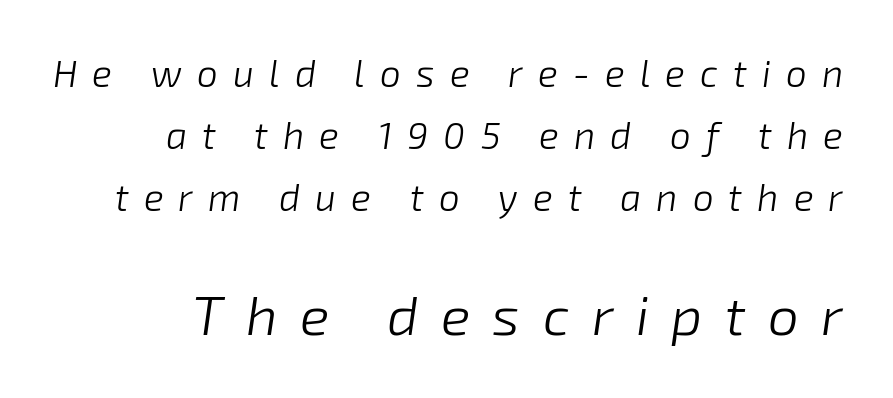
{"italic": "yes", "lean": "right", "slant_degrees": 8, "bold": "no", "weight": "light", "width": "normal", "stroke_contrast": "low", "x_height": "medium", "monospaced": "no", "underline": "no", "line_spacing": "normal", "line_spacing_ratio": 1.68, "letter_spacing": "wide", "letter_spacing_em": 0.41, "larger_block": "second", "size_ratio": 1.49, "glyph_px": 55}
